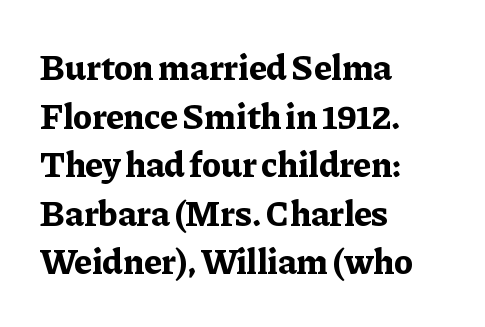
The letters advance in unequal steps, a hallmark of proportional type. The lines sit at an ordinary, default distance from one another. A bare baseline throughout the passage. The lettering stays uniformly vertical, giving the passage a roman look. Students, note that the glyphs here touch the page at normal intervals. As a designer I'd log this as weight 700, bold.
